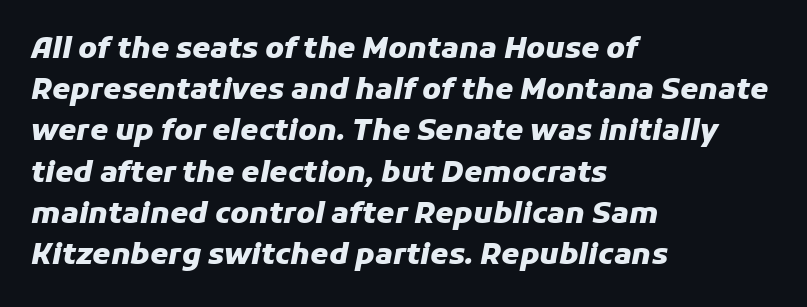
{"italic": "yes", "lean": "right", "slant_degrees": 11, "bold": "yes", "weight": "heavy", "width": "normal", "stroke_contrast": "low", "x_height": "medium", "monospaced": "no", "underline": "no", "align": "left", "line_spacing": "normal", "line_spacing_ratio": 1.42, "letter_spacing": "normal", "letter_spacing_em": 0.0, "glyph_px": 29}
